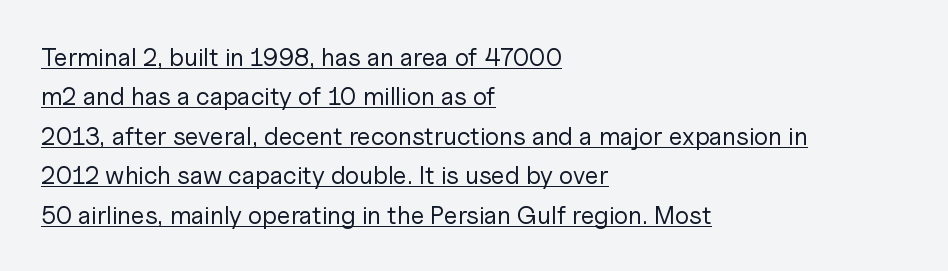
{"italic": "no", "bold": "no", "underline": "yes", "align": "left", "line_spacing": "normal", "line_spacing_ratio": 1.58, "letter_spacing": "normal", "letter_spacing_em": 0.0, "glyph_px": 25}
